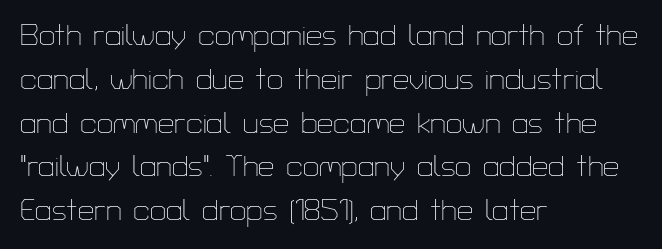
{"serif": "no", "italic": "no", "bold": "no", "weight": "thin", "width": "normal", "stroke_contrast": "low", "x_height": "medium", "monospaced": "no", "underline": "no", "align": "left", "line_spacing": "normal", "line_spacing_ratio": 1.51, "letter_spacing": "normal", "letter_spacing_em": 0.0, "glyph_px": 29}
